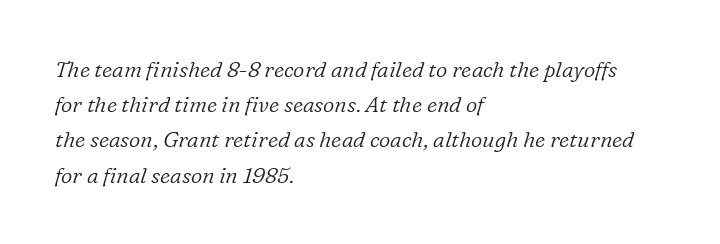
The image shows 22 px text type, italic (leaning right); set left-aligned, normal line spacing (1.6x), normal letter spacing, not underlined.
